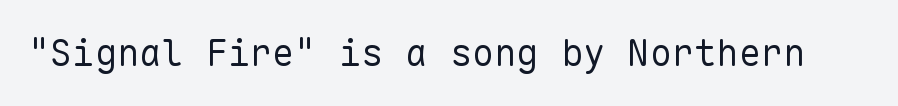
Think standard paragraph weight, or any step lighter than that. The specimen reads as upright at a glance. Monospaced: the letters line up in strict vertical columns. In terms of letterspacing, this is plain default setting. This rendering employs a face without finishing strokes, i.e., a sans-serif. Quick note: underline off.
